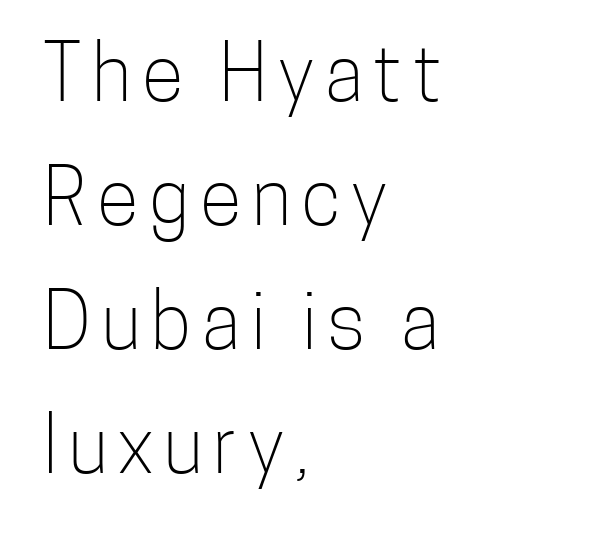
The image shows 77 px light, condensed sans-serif type, upright; set left-aligned, normal line spacing (1.61x), not underlined; low stroke contrast and a medium x-height.
